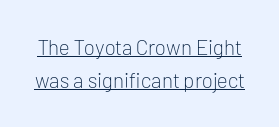
The image shows 21 px text type, upright; set normal line spacing (1.57x), normal letter spacing, underlined.
